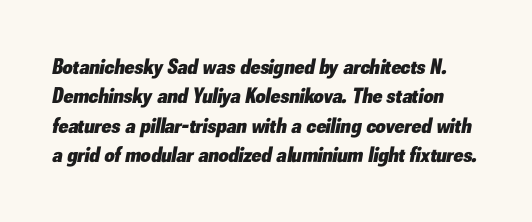
{"italic": "yes", "lean": "right", "slant_degrees": 10, "bold": "yes", "underline": "no", "line_spacing": "normal", "line_spacing_ratio": 1.34, "letter_spacing": "normal", "letter_spacing_em": 0.0, "glyph_px": 22}
